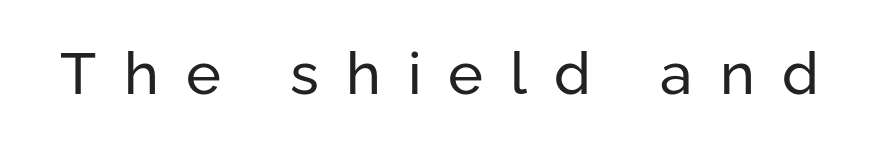
This sample has the flowing, uneven cadence of proportional lettering. The horizontal fit of the characters is loose and conspicuously gappy. Are there feet on the stems? There aren't — it's a sans. Stroke thickness stays within the range of a standard reading face or lighter. Posture: vertical.
